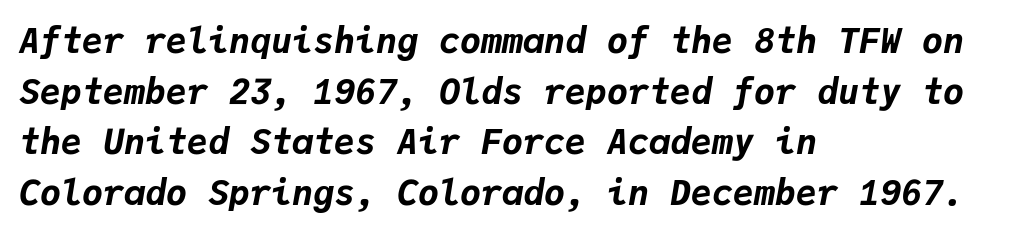
Q: Is the text bold? A: Yes.
Q: Is the text italic (slanted)? A: Yes, it leans right by about 9 degrees.
Q: Is the text underlined? A: No.
Q: How is the paragraph aligned? A: Left-aligned.
Q: Is the spacing between letters normal or unusually wide? A: Normal.
Q: Is the spacing between lines tight, normal or loose? A: Normal.
Q: Width (condensed, normal, or wide)? A: Normal.
Q: Stroke contrast? A: Low.
Q: x-height? A: Medium.
Q: Monospaced? A: Yes.
